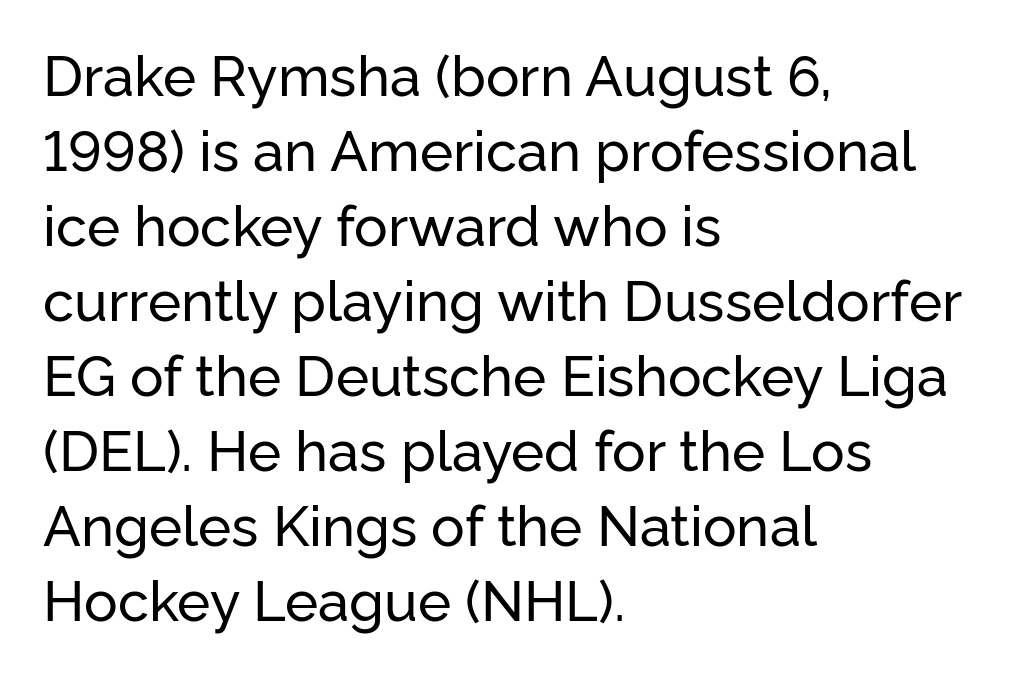
{"serif": "no", "italic": "no", "width": "normal", "stroke_contrast": "low", "x_height": "medium", "monospaced": "no", "underline": "no", "align": "left", "line_spacing": "normal", "line_spacing_ratio": 1.34, "letter_spacing": "normal", "letter_spacing_em": 0.0, "glyph_px": 56}
